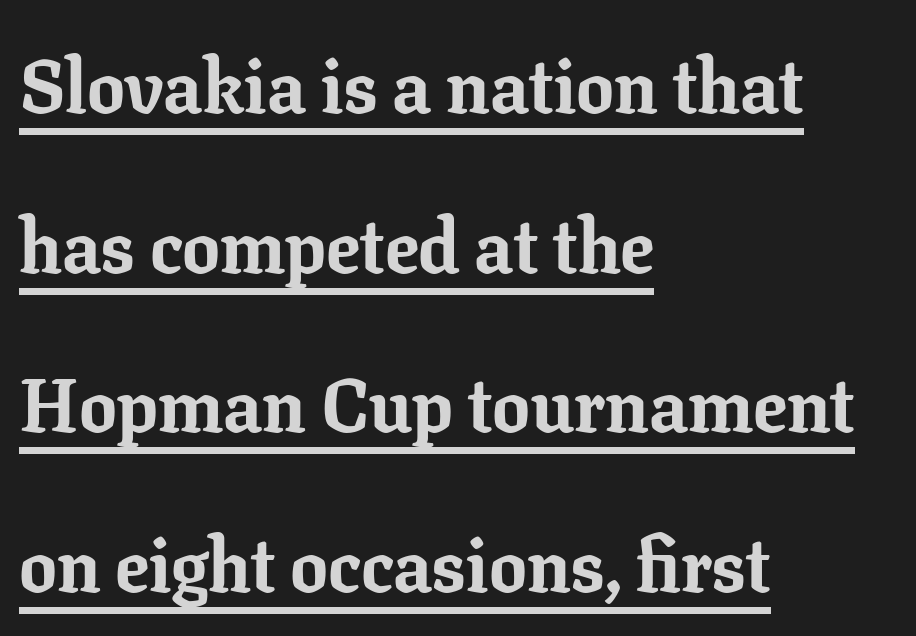
{"serif": "yes", "italic": "no", "bold": "yes", "weight": "bold", "width": "normal", "stroke_contrast": "low", "x_height": "medium", "monospaced": "no", "underline": "yes", "align": "left", "line_spacing": "loose", "line_spacing_ratio": 2.13, "letter_spacing": "normal", "letter_spacing_em": 0.0, "glyph_px": 75}
